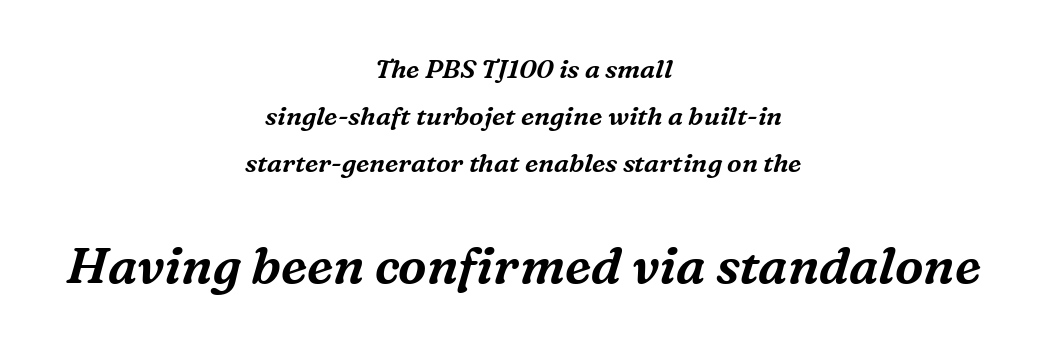
Q: Is the text italic (slanted)? A: Yes, it leans right by about 16 degrees.
Q: Is the typeface a serif or a sans-serif typeface? A: Serif.
Q: Is the text underlined? A: No.
Q: How is the paragraph aligned? A: Centered.
Q: Is the spacing between letters normal or unusually wide? A: Normal.
Q: Which block of text is set in a larger size, the first (top) or the second (bottom)? A: The second (bottom) one.
Q: Width (condensed, normal, or wide)? A: Normal.
Q: Stroke contrast? A: Medium.
Q: x-height? A: Medium.
Q: Monospaced? A: No.
